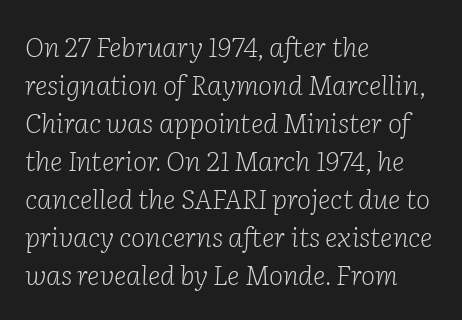
Q: Is the text bold? A: No.
Q: Is the text italic (slanted)? A: Yes, it leans right by about 2 degrees.
Q: Is the text underlined? A: No.
Q: How is the paragraph aligned? A: Left-aligned.
Q: Is the spacing between letters normal or unusually wide? A: Normal.
Q: Is the spacing between lines tight, normal or loose? A: Normal.
